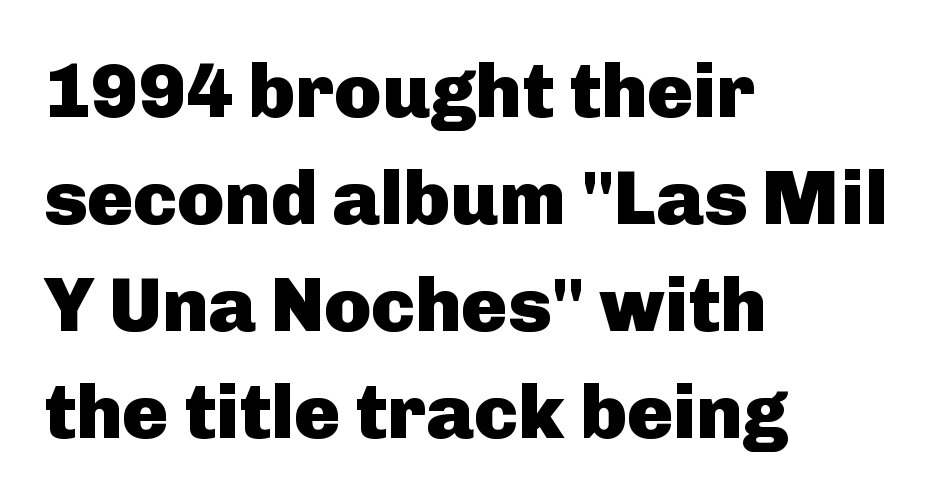
You'd pick this weight for a headline — it's a proper bold. Characters remain perfectly vertical along every line. Leftover space on each line is placed entirely after the last word. Letter spacing: default. The type family on display is of the sans-serif kind. Successive baselines arrive at the customary interval.
